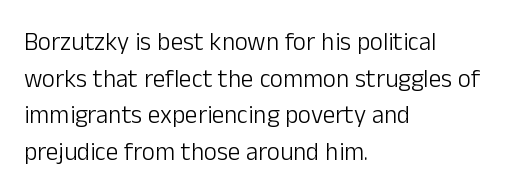
Weight: in the light-to-regular range. In CSS terms this would be text-align: left. The letters stand straight up with perfectly vertical stems. Each new line begins a customary step beneath the previous one. Characters follow at the spacing the type designer built in.
